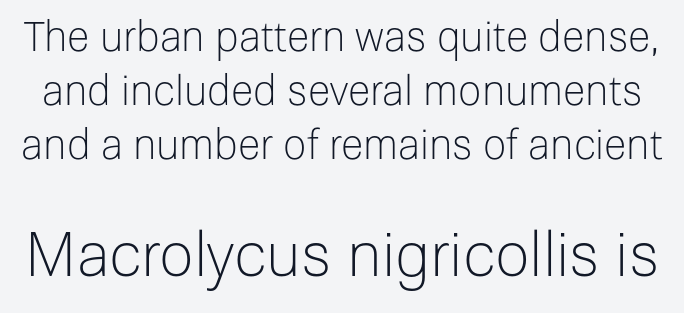
The image shows 61 px light sans-serif type, upright; set normal line spacing (1.32x), normal letter spacing, not underlined; the second (bottom) block is 1.49x larger; low stroke contrast and a medium x-height.
